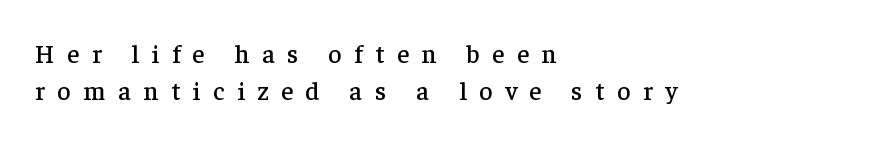
Q: Is the text italic (slanted)? A: No, it is upright.
Q: Is the text underlined? A: No.
Q: How is the paragraph aligned? A: Left-aligned.
Q: Is the spacing between letters normal or unusually wide? A: Unusually wide.
Q: Is the spacing between lines tight, normal or loose? A: Normal.
